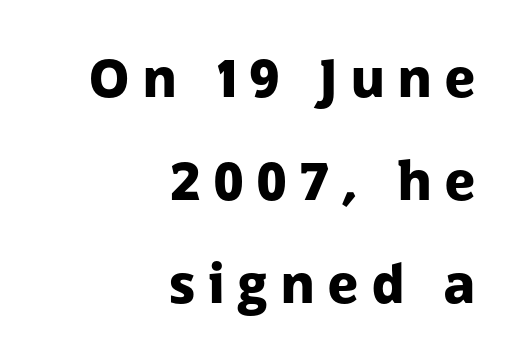
The image shows 52 px heavy sans-serif type, upright; set right-aligned, loose line spacing (1.98x), unusually wide letter spacing (+0.26 em), not underlined; low stroke contrast and a medium x-height.
